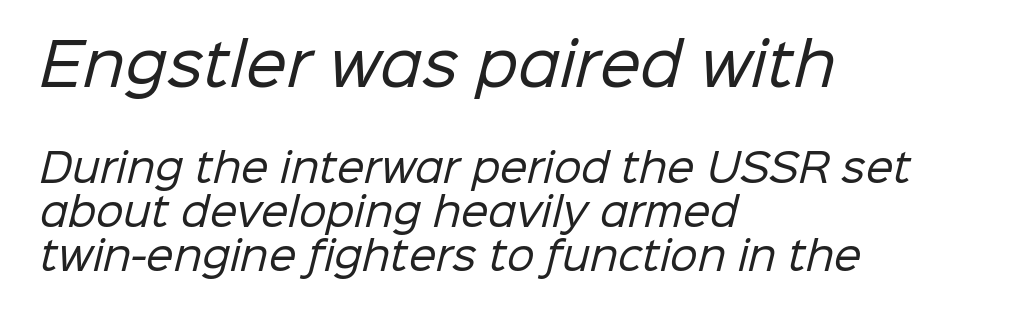
The image shows 58 px regular-weight sans-serif type; set left-aligned, tight line spacing (1.12x), normal letter spacing, not underlined; the first (top) block is 1.49x larger; low stroke contrast and a medium x-height.
